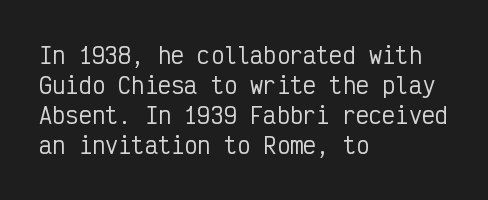
The image shows 22 px text type, upright; set left-aligned, normal line spacing (1.37x), normal letter spacing, not underlined.
